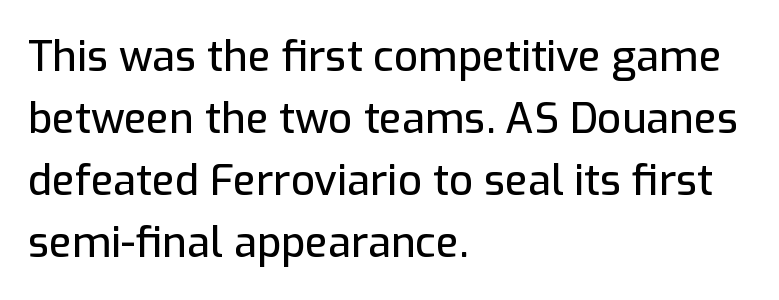
{"serif": "no", "italic": "no", "width": "normal", "stroke_contrast": "low", "x_height": "medium", "monospaced": "no", "underline": "no", "align": "left", "line_spacing": "normal", "line_spacing_ratio": 1.48, "letter_spacing": "normal", "letter_spacing_em": 0.0, "glyph_px": 42}
